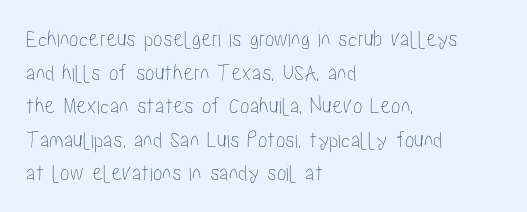
The image shows 24 px text type, upright; set left-aligned, normal line spacing (1.4x), normal letter spacing, not underlined.
